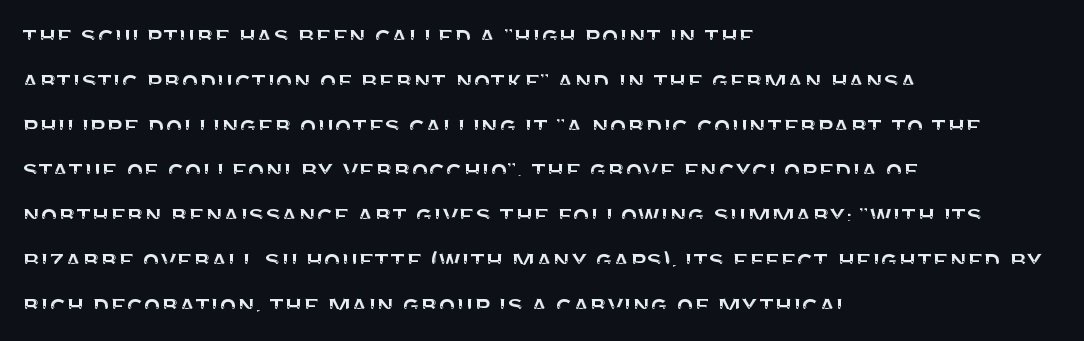
Q: Is the text italic (slanted)? A: No, it is upright.
Q: Is the typeface a serif or a sans-serif typeface? A: Sans-serif.
Q: Is the text underlined? A: No.
Q: How is the paragraph aligned? A: Left-aligned.
Q: Is the spacing between letters normal or unusually wide? A: Normal.
Q: Is the spacing between lines tight, normal or loose? A: Normal.
Q: Width (condensed, normal, or wide)? A: Normal.
Q: Stroke contrast? A: Medium.
Q: x-height? A: Large.
Q: Monospaced? A: No.
